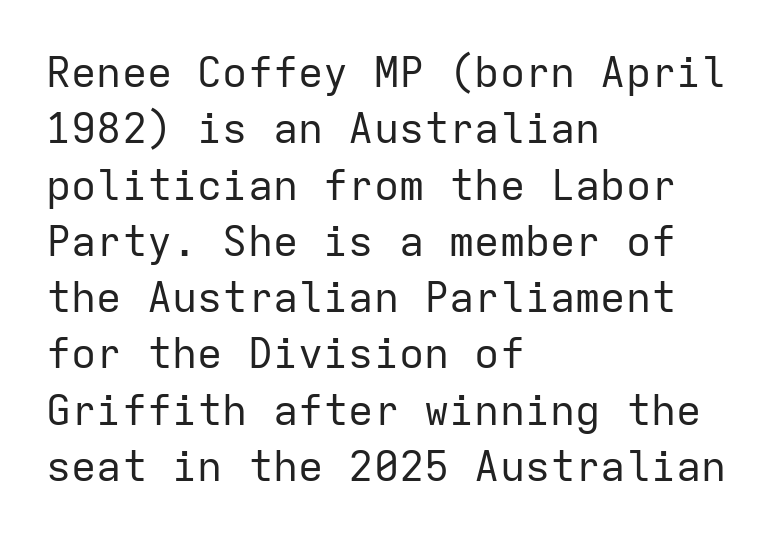
{"serif": "no", "italic": "no", "bold": "no", "weight": "regular", "width": "normal", "stroke_contrast": "low", "x_height": "medium", "monospaced": "yes", "underline": "no", "align": "left", "line_spacing": "normal", "line_spacing_ratio": 1.34, "letter_spacing": "normal", "letter_spacing_em": 0.0, "glyph_px": 42}
